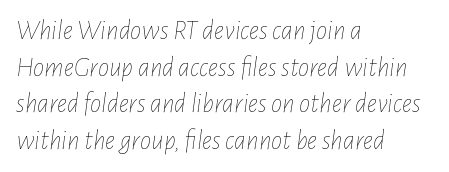
Think standard paragraph weight, or any step lighter than that. Spacing between characters is what you'd get straight out of the box. Varying glyph widths throughout — classic text-font behaviour. Notice how the stems are inclined rather than vertical — that's the hallmark of italics. Whoever set this chose a conventional vertical rhythm. The words here are not underlined.
